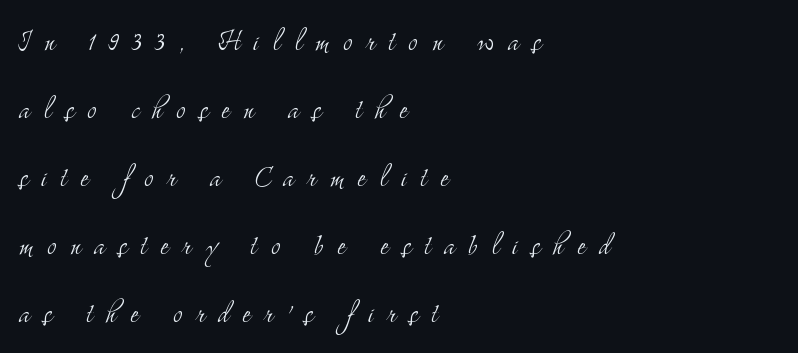
The image shows 35 px light, condensed serif type; set left-aligned, loose line spacing (1.94x), unusually wide letter spacing (+0.39 em), not underlined; medium stroke contrast and a small x-height.
